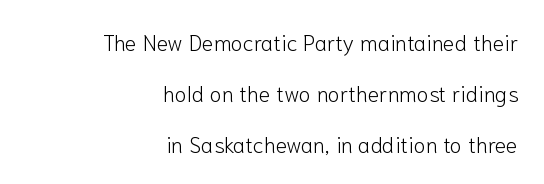
Q: Is the text bold? A: No.
Q: Is the text italic (slanted)? A: No, it is upright.
Q: Is the text underlined? A: No.
Q: How is the paragraph aligned? A: Right-aligned.
Q: Is the spacing between letters normal or unusually wide? A: Normal.
Q: Is the spacing between lines tight, normal or loose? A: Loose.
